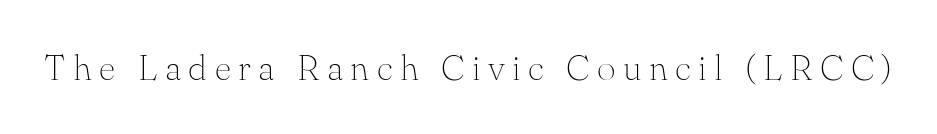
The image shows 36 px thin serif type, upright; set unusually wide letter spacing (+0.21 em), not underlined; medium stroke contrast and a small x-height.
